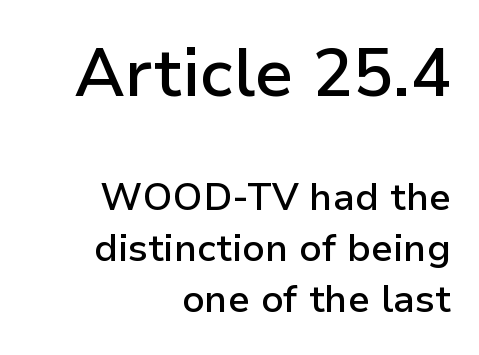
Q: Is the text bold? A: Semi-bold.
Q: Is the text italic (slanted)? A: No, it is upright.
Q: Is the typeface a serif or a sans-serif typeface? A: Sans-serif.
Q: Is the text underlined? A: No.
Q: How is the paragraph aligned? A: Right-aligned.
Q: Is the spacing between letters normal or unusually wide? A: Normal.
Q: Is the spacing between lines tight, normal or loose? A: Normal.
Q: Which block of text is set in a larger size, the first (top) or the second (bottom)? A: The first (top) one.
Q: Width (condensed, normal, or wide)? A: Normal.
Q: Stroke contrast? A: Low.
Q: x-height? A: Medium.
Q: Monospaced? A: No.
